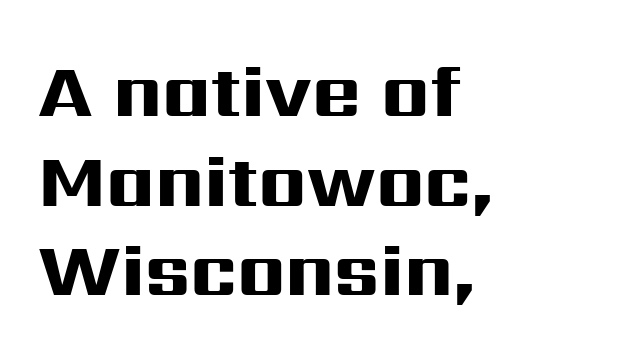
{"serif": "no", "italic": "no", "bold": "yes", "weight": "heavy", "width": "wide", "stroke_contrast": "high", "x_height": "medium", "monospaced": "no", "underline": "no", "align": "left", "line_spacing_ratio": 1.21, "letter_spacing": "normal", "letter_spacing_em": 0.0, "glyph_px": 74}
